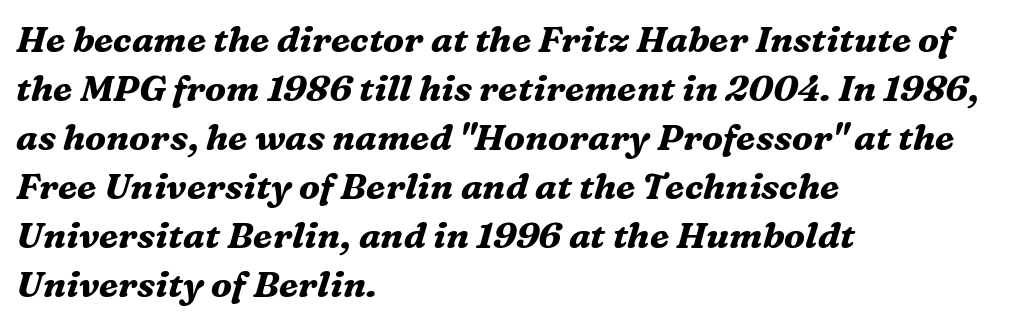
Q: Is the text bold? A: Yes.
Q: Is the text italic (slanted)? A: Yes, it leans right by about 16 degrees.
Q: Is the typeface a serif or a sans-serif typeface? A: Serif.
Q: Is the text underlined? A: No.
Q: How is the paragraph aligned? A: Left-aligned.
Q: Is the spacing between letters normal or unusually wide? A: Normal.
Q: Is the spacing between lines tight, normal or loose? A: Normal.
Q: Width (condensed, normal, or wide)? A: Normal.
Q: Stroke contrast? A: Medium.
Q: x-height? A: Medium.
Q: Monospaced? A: No.
